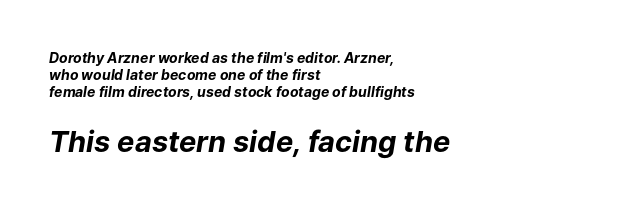
{"italic": "yes", "lean": "right", "slant_degrees": 9, "bold": "yes", "weight": "bold", "width": "normal", "stroke_contrast": "low", "x_height": "medium", "monospaced": "no", "underline": "no", "align": "left", "line_spacing_ratio": 1.22, "letter_spacing": "normal", "letter_spacing_em": 0.0, "larger_block": "second", "size_ratio": 2.07, "glyph_px": 29}
